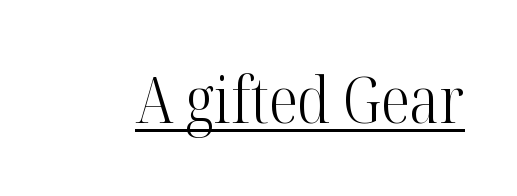
Bold? No — there's no thickening of the strokes. Honestly, the underline is the first thing you notice here. The face used here is seriffed, in the tradition of book romans. Quick note: not italic, upright. The letters advance in unequal steps, a hallmark of proportional type.
